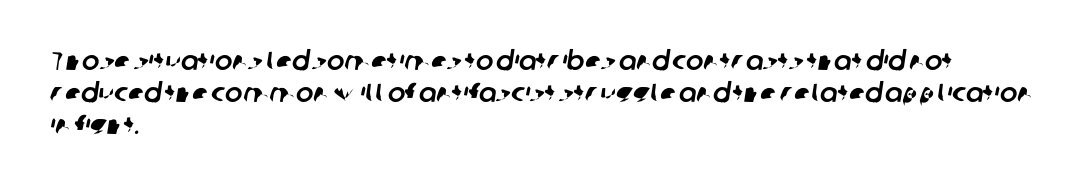
The image shows 26 px text type; set left-aligned, line spacing 1.23x, normal letter spacing, not underlined.
